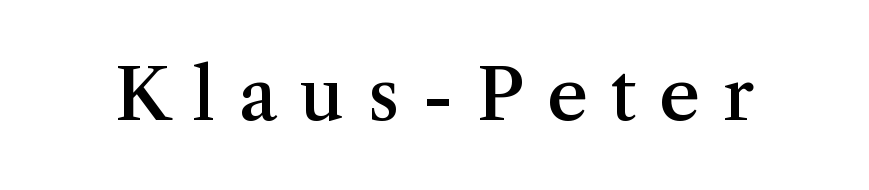
{"serif": "yes", "italic": "no", "bold": "semi", "weight": "semibold", "width": "normal", "stroke_contrast": "medium", "x_height": "medium", "monospaced": "no", "underline": "no", "letter_spacing": "wide", "letter_spacing_em": 0.32, "glyph_px": 71}
